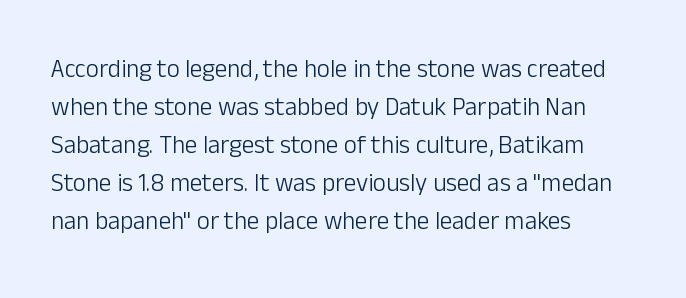
{"italic": "no", "bold": "no", "underline": "no", "align": "left", "line_spacing": "normal", "line_spacing_ratio": 1.52, "letter_spacing": "normal", "letter_spacing_em": 0.0, "glyph_px": 25}
